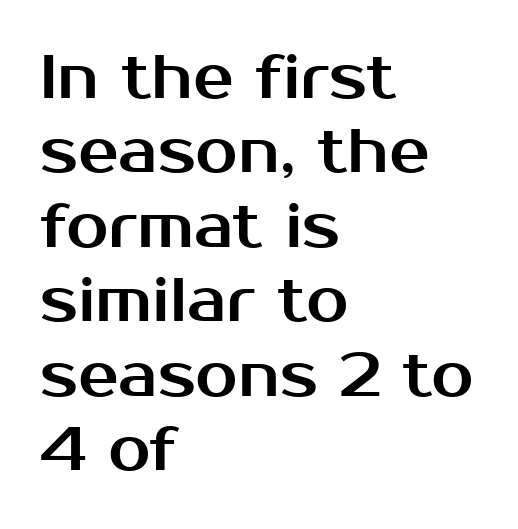
{"serif": "no", "italic": "no", "width": "normal", "stroke_contrast": "medium", "x_height": "medium", "monospaced": "no", "underline": "no", "align": "left", "line_spacing_ratio": 1.22, "letter_spacing": "normal", "letter_spacing_em": 0.0, "glyph_px": 61}
